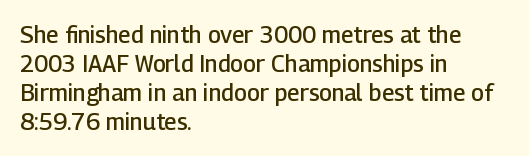
Q: Is the text bold? A: Semi-bold.
Q: Is the text italic (slanted)? A: No, it is upright.
Q: Is the text underlined? A: No.
Q: How is the paragraph aligned? A: Left-aligned.
Q: Is the spacing between letters normal or unusually wide? A: Normal.
Q: Is the spacing between lines tight, normal or loose? A: Normal.
